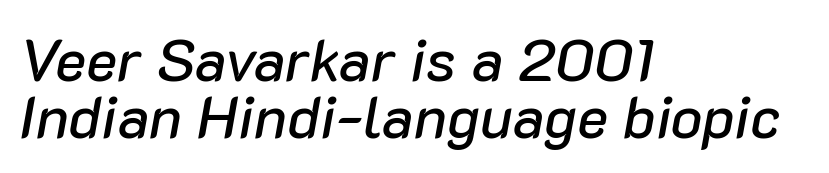
This sample trades vertical openness for compactness between lines. Caption: multi-line text, flush left, ragged right. Rule under the text: the space is simply empty. Style check: oblique. The passage shown is typed in a proportional face where columns would drift. In terms of letterspacing, this is plain default setting.
